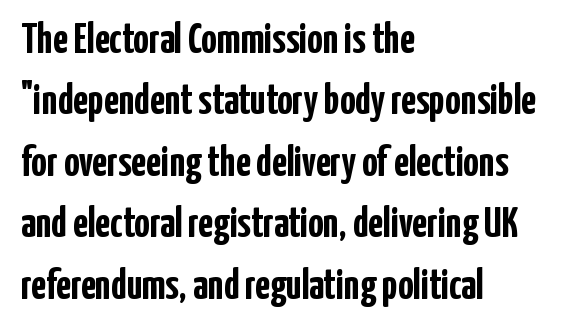
The image shows 43 px semibold, condensed sans-serif type, upright; set left-aligned, normal line spacing (1.43x), normal letter spacing, not underlined; low stroke contrast and a medium x-height.
